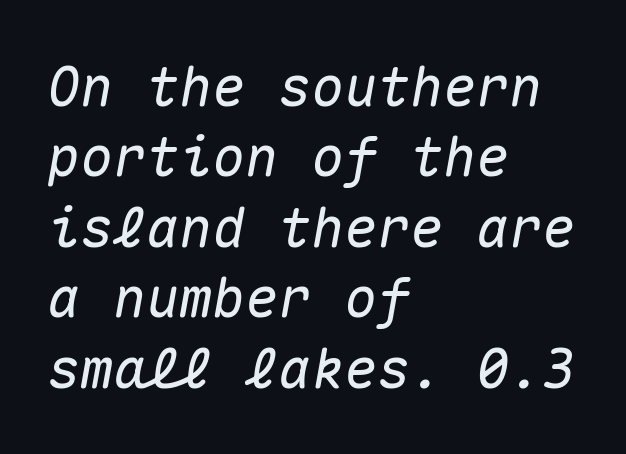
{"italic": "yes", "lean": "right", "slant_degrees": 10, "width": "normal", "stroke_contrast": "medium", "x_height": "medium", "monospaced": "yes", "underline": "no", "align": "left", "line_spacing": "normal", "line_spacing_ratio": 1.28, "letter_spacing": "normal", "letter_spacing_em": 0.0, "glyph_px": 55}
